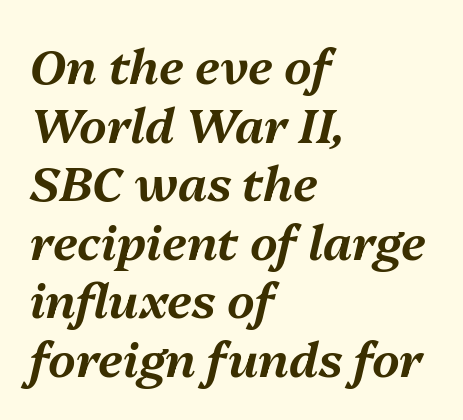
Q: Is the text italic (slanted)? A: Yes, it leans right by about 13 degrees.
Q: Is the text underlined? A: No.
Q: How is the paragraph aligned? A: Left-aligned.
Q: Is the spacing between letters normal or unusually wide? A: Normal.
Q: Width (condensed, normal, or wide)? A: Normal.
Q: Stroke contrast? A: Medium.
Q: x-height? A: Medium.
Q: Monospaced? A: No.
